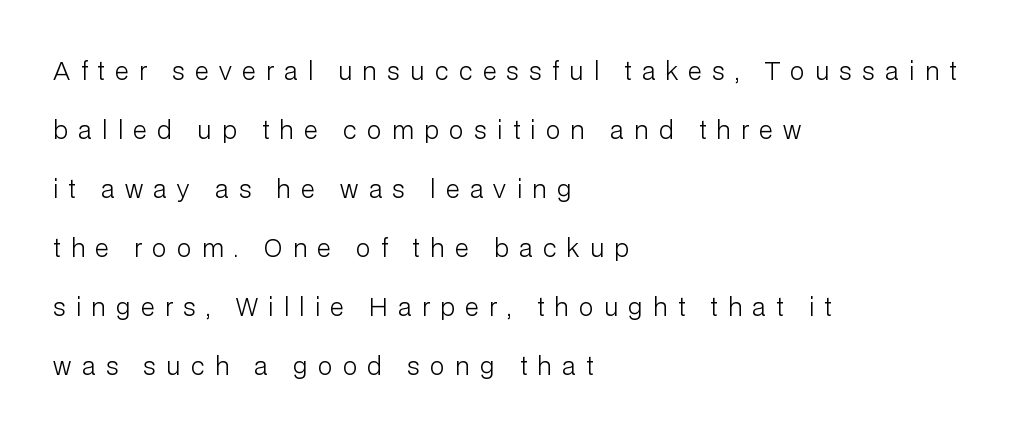
The passage shown is not bold in any degree. Leftover space on each line is placed entirely after the last word. Each word looks stretched out because of the extra space between its letters. When letters stand straight like this, we call the style roman or upright. Beneath every word, the page is bare.
